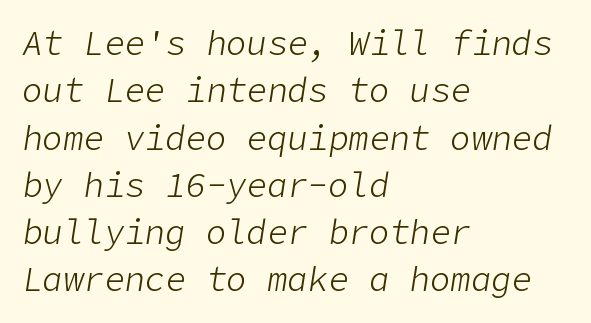
The image shows 34 px light type, italic (leaning right); set left-aligned, normal line spacing (1.39x), normal letter spacing, not underlined; low stroke contrast and a medium x-height.
